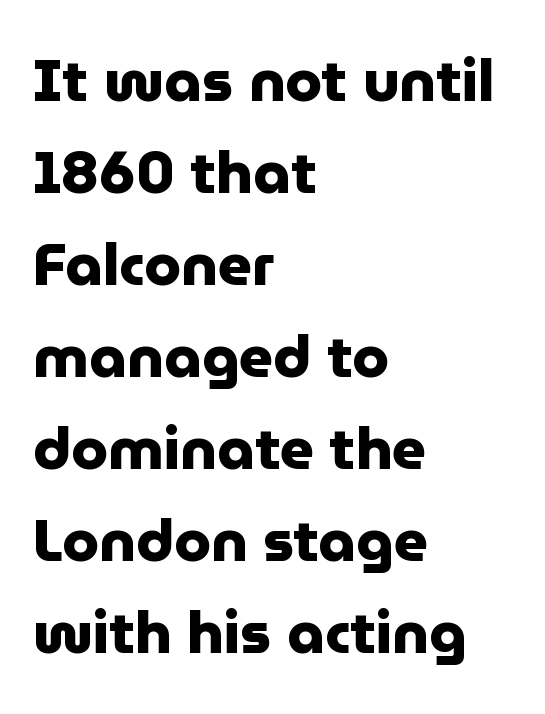
Q: Is the text bold? A: Yes.
Q: Is the text italic (slanted)? A: No, it is upright.
Q: Is the typeface a serif or a sans-serif typeface? A: Sans-serif.
Q: Is the text underlined? A: No.
Q: How is the paragraph aligned? A: Left-aligned.
Q: Is the spacing between letters normal or unusually wide? A: Normal.
Q: Is the spacing between lines tight, normal or loose? A: Normal.
Q: Width (condensed, normal, or wide)? A: Normal.
Q: Stroke contrast? A: Low.
Q: x-height? A: Medium.
Q: Monospaced? A: No.
